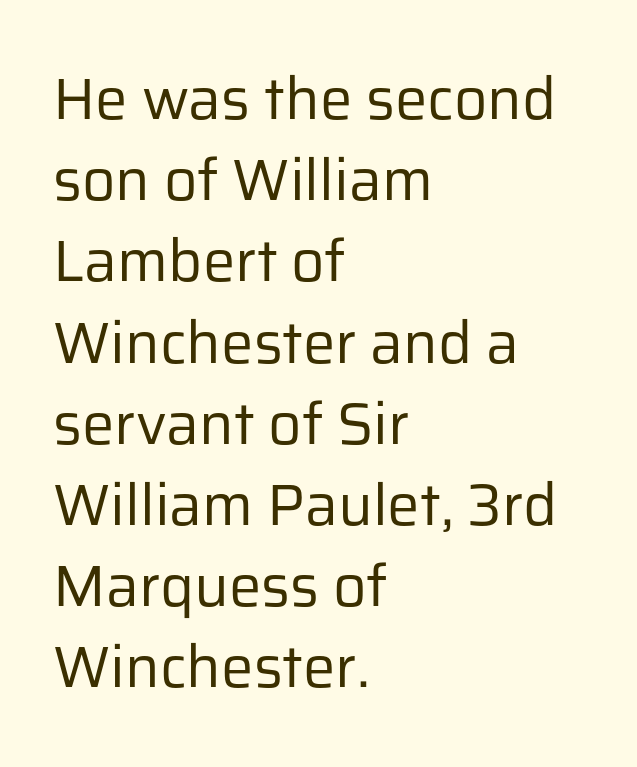
The image shows 58 px regular-weight sans-serif type, upright; set left-aligned, normal line spacing (1.4x), normal letter spacing, not underlined; low stroke contrast and a medium x-height.
